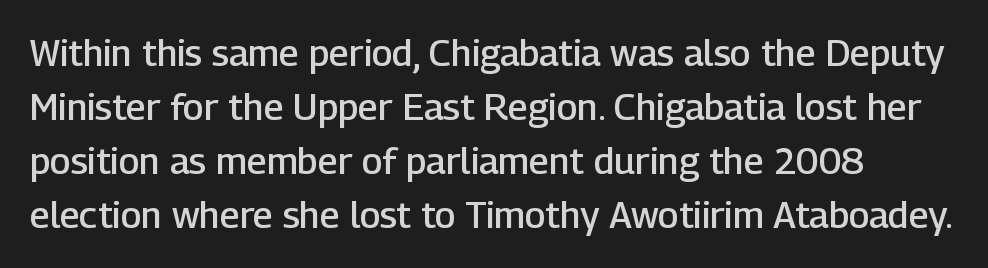
{"serif": "no", "italic": "no", "bold": "semi", "weight": "semibold", "width": "normal", "stroke_contrast": "low", "x_height": "medium", "monospaced": "no", "underline": "no", "align": "left", "line_spacing": "normal", "line_spacing_ratio": 1.46, "letter_spacing": "normal", "letter_spacing_em": 0.0, "glyph_px": 37}
